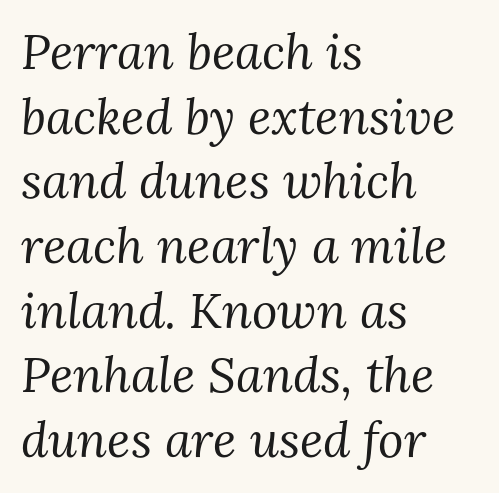
{"serif": "yes", "italic": "yes", "lean": "right", "slant_degrees": 3, "bold": "no", "weight": "regular", "width": "normal", "stroke_contrast": "medium", "x_height": "medium", "monospaced": "no", "underline": "no", "align": "left", "line_spacing": "normal", "line_spacing_ratio": 1.32, "letter_spacing": "normal", "letter_spacing_em": 0.0, "glyph_px": 49}
